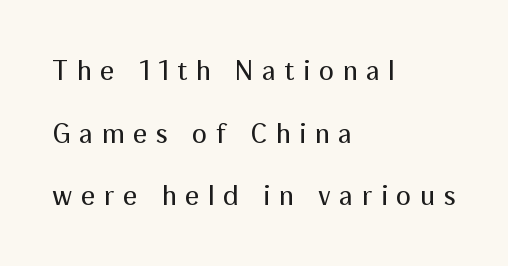
Underlining? Definitely not there. Compared with typical body copy, the letter spacing here is much looser. The rag falls on the right side of this text block. In terms of posture, this sample is upright. Each letter's strokes conclude bluntly, with no projecting serifs. Is the stroke heavy? The answer is a plain regular-or-lighter.
